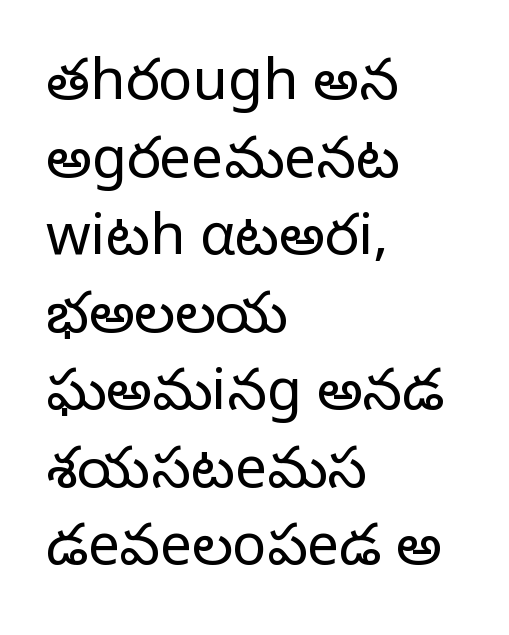
Where is the straight margin? On the left. Character widths vary here, with narrow letters taking less room than wide ones. Posture: upright roman. Underline: absent. Characters follow at the spacing the type designer built in.
